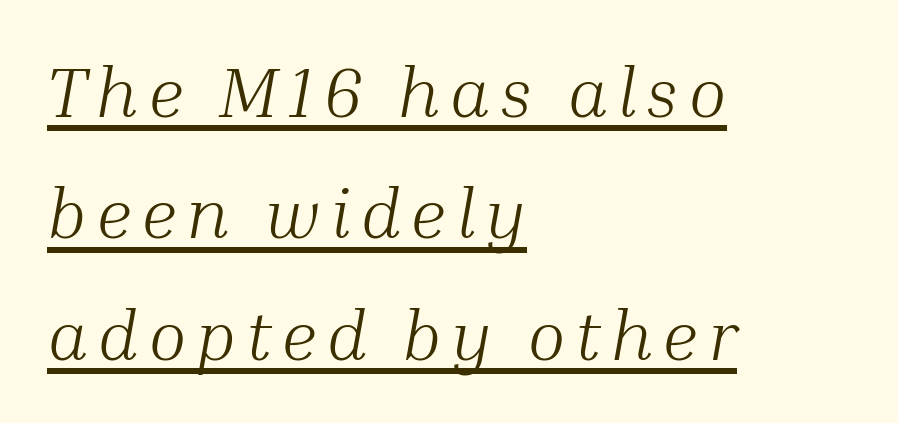
The image shows 71 px light serif type, italic (leaning right); set left-aligned, line spacing 1.71x, underlined; medium stroke contrast and a medium x-height.
